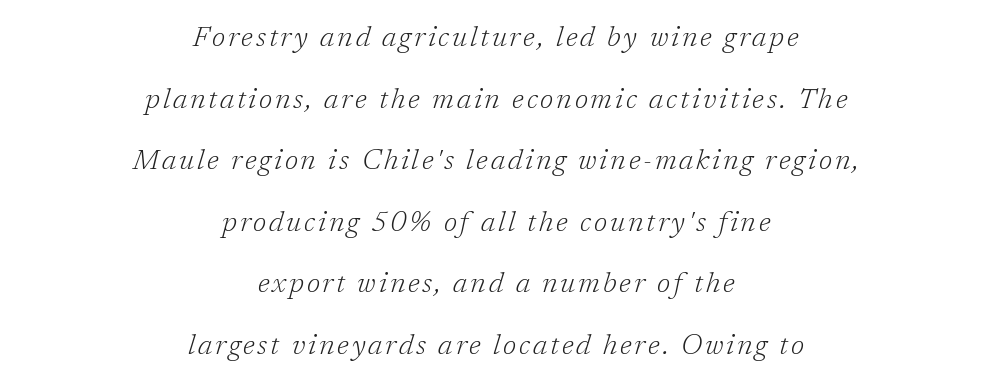
Vertical spacing — loose. Underlining? Definitely not there. Heaviness? Minimal to ordinary, like unemphasized prose. You can tell from the footed stems that serif type was used. It's the slanting kind of type.
